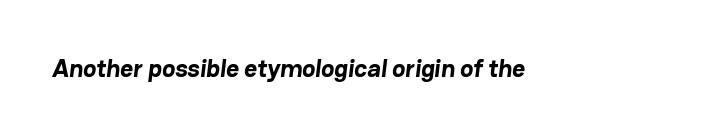
{"bold": "yes", "underline": "no", "letter_spacing": "normal", "letter_spacing_em": 0.0, "glyph_px": 25}
